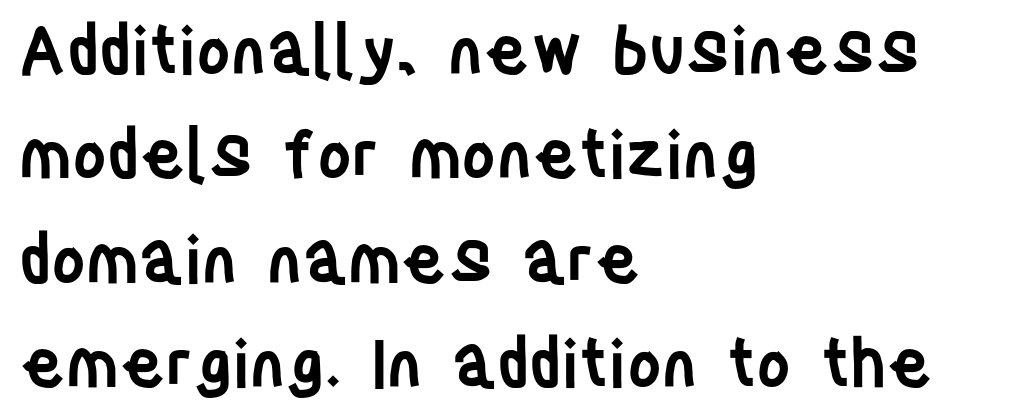
Summary of vertical rhythm: regular, with standard interline spacing. One-word summary of the alignment: left. In terms of posture, this sample is upright. Does the weight exceed regular? Yes, but only to semibold. The rendering shows plain stroke endings on the letterforms — a sans-serif design. Glance below the letters and you will spot only blank space.
